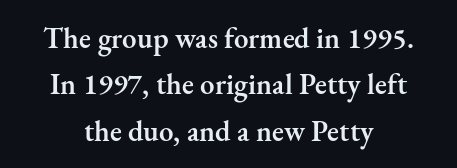
Q: Is the text bold? A: Semi-bold.
Q: Is the text italic (slanted)? A: No, it is upright.
Q: Is the typeface a serif or a sans-serif typeface? A: Serif.
Q: Is the text underlined? A: No.
Q: How is the paragraph aligned? A: Centered.
Q: Is the spacing between letters normal or unusually wide? A: Normal.
Q: Is the spacing between lines tight, normal or loose? A: Normal.
Q: Width (condensed, normal, or wide)? A: Normal.
Q: Stroke contrast? A: Medium.
Q: x-height? A: Small.
Q: Monospaced? A: No.
